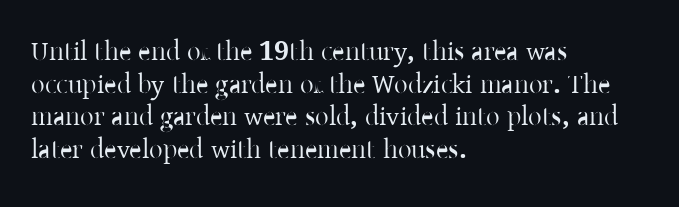
Words float on clear page, feet unadorned. Words appear dense and cohesive because spacing is normal. The lettering holds an erect, upright posture throughout. If you drew a ruler down the left edge, every line would touch it.
